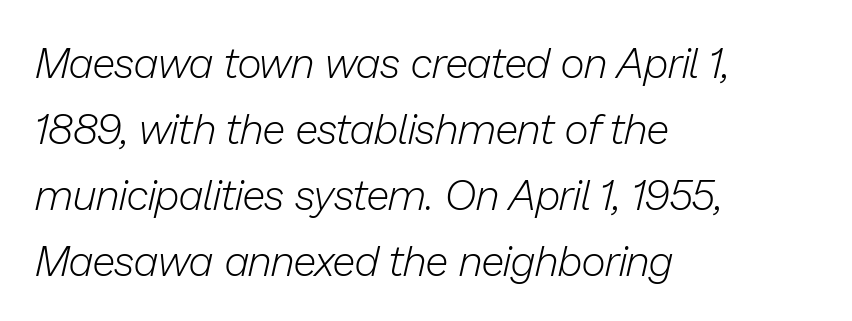
Q: Is the text bold? A: No.
Q: Is the text italic (slanted)? A: Yes, it leans right by about 13 degrees.
Q: Is the text underlined? A: No.
Q: How is the paragraph aligned? A: Left-aligned.
Q: Is the spacing between letters normal or unusually wide? A: Normal.
Q: Is the spacing between lines tight, normal or loose? A: Normal.
Q: Width (condensed, normal, or wide)? A: Normal.
Q: Stroke contrast? A: Low.
Q: x-height? A: Medium.
Q: Monospaced? A: No.
